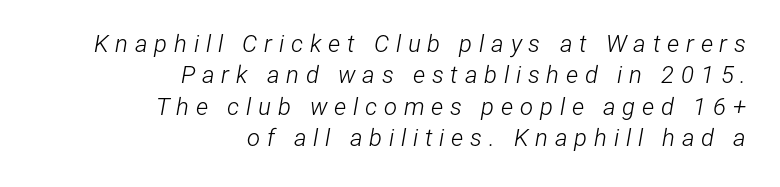
The image shows 24 px text type, italic (leaning right); set right-aligned, normal line spacing (1.31x), unusually wide letter spacing (+0.28 em), not underlined.
